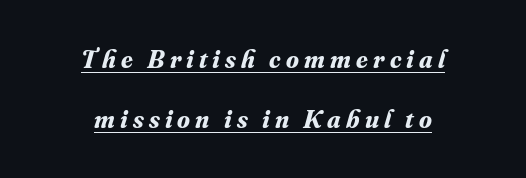
{"italic": "yes", "lean": "right", "slant_degrees": 16, "bold": "yes", "underline": "yes", "align": "center", "line_spacing": "loose", "line_spacing_ratio": 2.31, "letter_spacing": "wide", "letter_spacing_em": 0.2, "glyph_px": 26}
